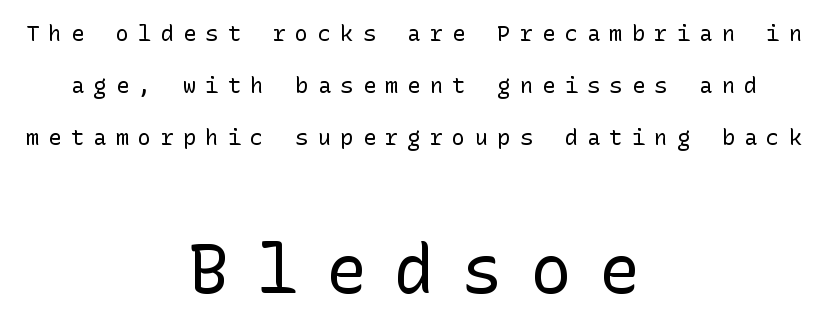
The image shows 67 px regular-weight sans-serif type, upright; set centered, loose line spacing (2.36x), unusually wide letter spacing (+0.42 em), not underlined; the second (bottom) block is 3.05x larger; low stroke contrast and a medium x-height.
